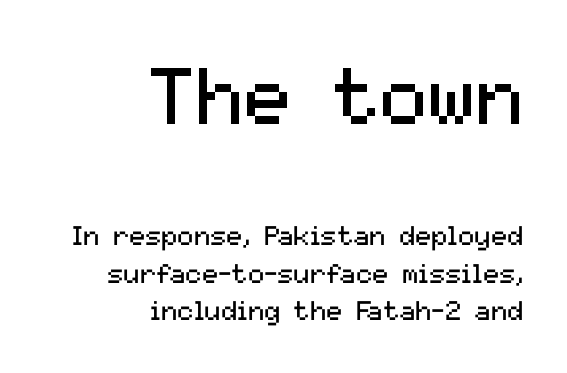
The baseline area is clear. The letters look calm and open, with moderate or lighter stems. A sans-serif font was chosen for this passage. Honestly, the letter spacing is just normal — you wouldn't notice it. Which chunk is bigger? The first one — the top block dwarfs the bottom.
